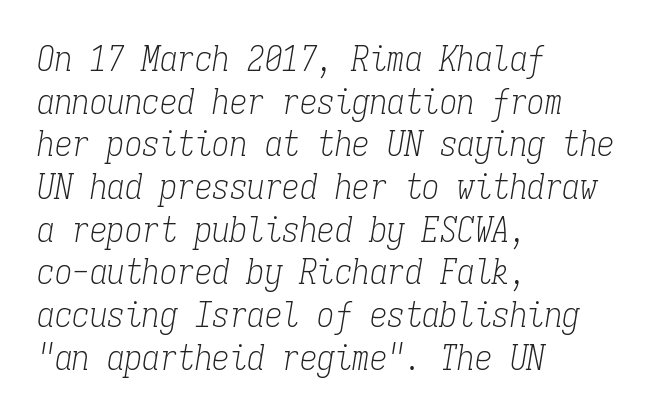
The image shows 35 px light, condensed serif type, italic (leaning right), monospaced; set left-aligned, line spacing 1.22x, normal letter spacing, not underlined; low stroke contrast and a medium x-height.
